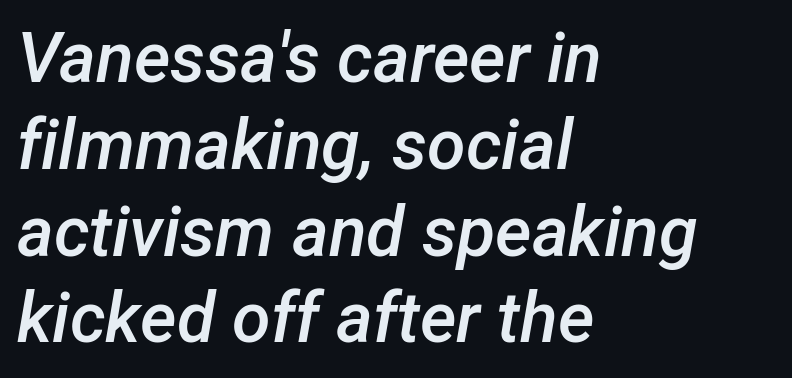
Descender tails drop into unmarked territory. Moderately thickened strokes mark this as semibold type. The ragged edge is on the right, which tells us the setting is flush left. Would a proofreader flag this as italicized? Yes. Between one letter and the next there's only the usual sliver of space.
